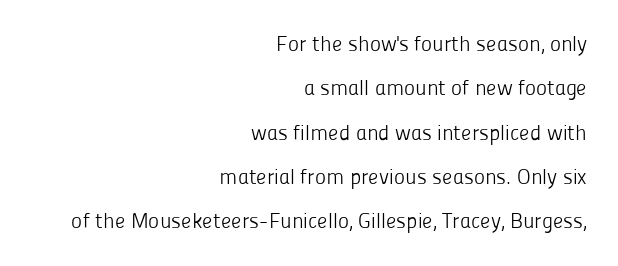
Q: Is the text bold? A: No.
Q: Is the text italic (slanted)? A: No, it is upright.
Q: Is the text underlined? A: No.
Q: How is the paragraph aligned? A: Right-aligned.
Q: Is the spacing between letters normal or unusually wide? A: Normal.
Q: Is the spacing between lines tight, normal or loose? A: Loose.
